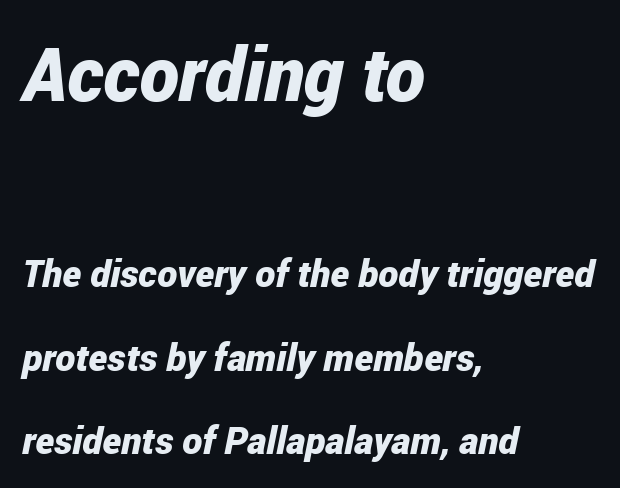
Q: Is the text bold? A: Yes.
Q: Is the text italic (slanted)? A: Yes, it leans right by about 12 degrees.
Q: Is the text underlined? A: No.
Q: How is the paragraph aligned? A: Left-aligned.
Q: Is the spacing between letters normal or unusually wide? A: Normal.
Q: Is the spacing between lines tight, normal or loose? A: Loose.
Q: Which block of text is set in a larger size, the first (top) or the second (bottom)? A: The first (top) one.
Q: Width (condensed, normal, or wide)? A: Condensed.
Q: Stroke contrast? A: Low.
Q: x-height? A: Medium.
Q: Monospaced? A: No.
